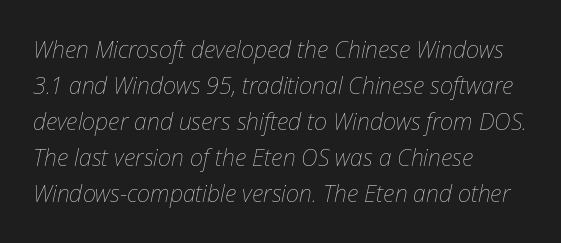
The image shows 23 px text type, italic (leaning right); set left-aligned, normal line spacing (1.57x), normal letter spacing, not underlined.
